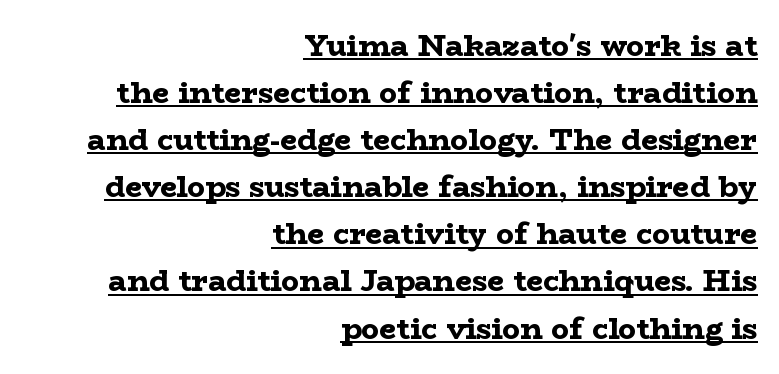
Does the type have serifs? Yes, each stem ends in a small foot. A continuous stroke trails under the words, as in a hyperlink. A typesetter would call this leading conventional body-copy spacing. The rendering uses a bold face; every stroke is thick and dark. This sample is right-justified, so line beginnings fall wherever the words allow.
